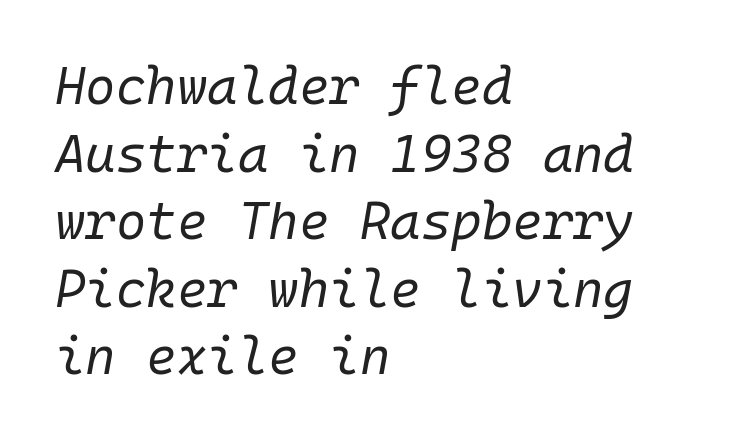
The image shows 52 px regular-weight type, italic (leaning right), monospaced; set left-aligned, normal line spacing (1.3x), normal letter spacing, not underlined; low stroke contrast and a medium x-height.
